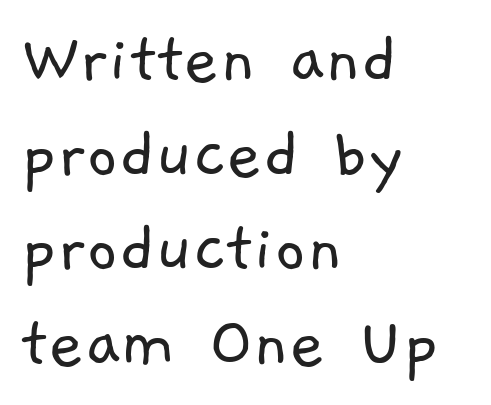
The image shows 77 px light sans-serif type; set left-aligned, line spacing 1.23x, normal letter spacing, not underlined; low stroke contrast and a medium x-height.
